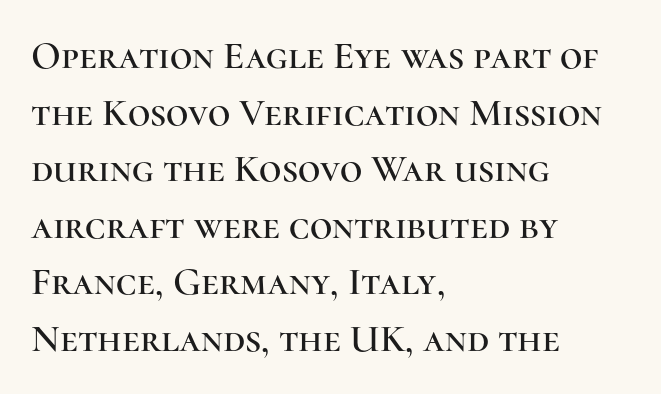
The image shows 39 px serif type, upright; set left-aligned, normal line spacing (1.45x), normal letter spacing, not underlined; high stroke contrast and a medium x-height.
